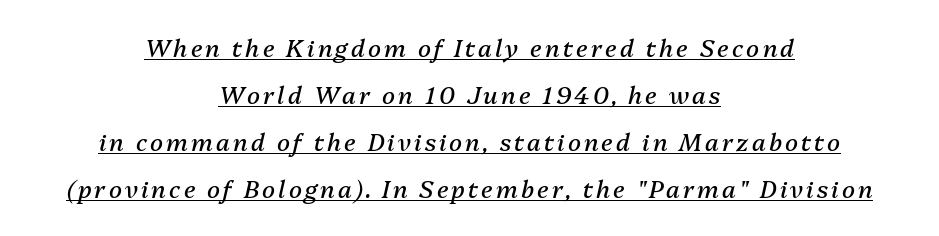
The image shows 24 px text type, italic (leaning right); set centered, loose line spacing (1.96x), underlined.
